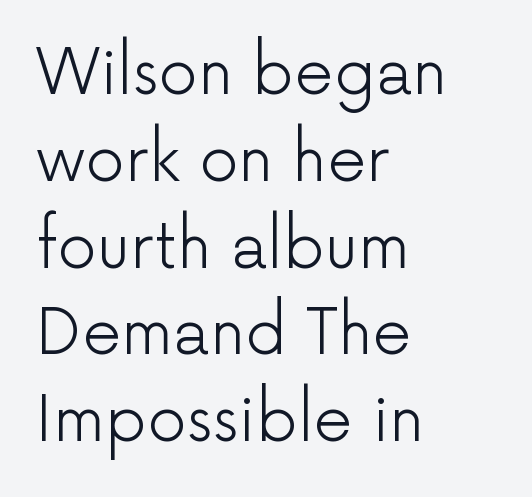
{"serif": "no", "italic": "no", "bold": "no", "weight": "light", "width": "normal", "stroke_contrast": "low", "x_height": "medium", "monospaced": "no", "underline": "no", "align": "left", "line_spacing": "normal", "line_spacing_ratio": 1.4, "letter_spacing": "normal", "letter_spacing_em": 0.0, "glyph_px": 62}
